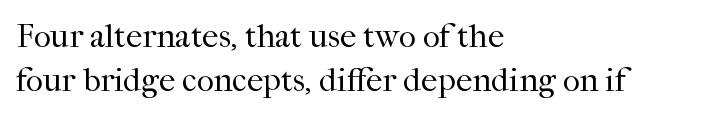
{"serif": "yes", "italic": "no", "bold": "no", "weight": "regular", "width": "normal", "stroke_contrast": "high", "x_height": "medium", "monospaced": "no", "underline": "no", "align": "left", "line_spacing": "normal", "line_spacing_ratio": 1.34, "letter_spacing": "normal", "letter_spacing_em": 0.0, "glyph_px": 33}
